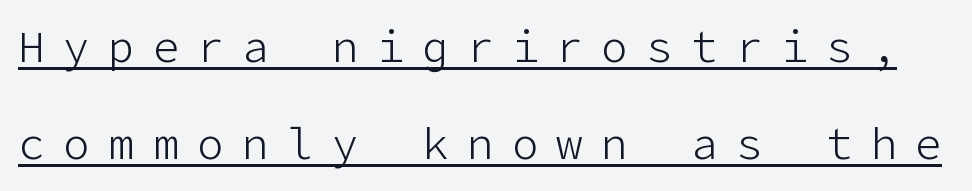
Q: Is the text bold? A: No.
Q: Is the text italic (slanted)? A: No, it is upright.
Q: Is the typeface a serif or a sans-serif typeface? A: Sans-serif.
Q: Is the text underlined? A: Yes.
Q: Is the spacing between letters normal or unusually wide? A: Unusually wide.
Q: Is the spacing between lines tight, normal or loose? A: Loose.
Q: Width (condensed, normal, or wide)? A: Normal.
Q: Stroke contrast? A: Low.
Q: x-height? A: Medium.
